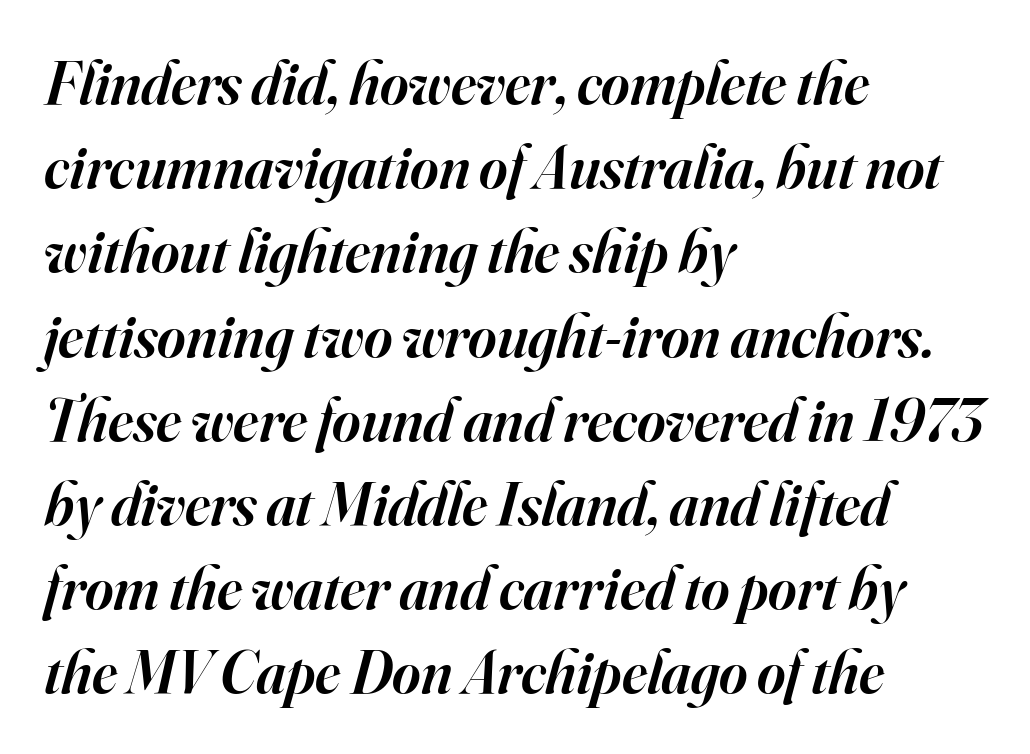
The typography opts for an oblique posture over an upright one. The face used here is proportionally spaced, like ordinary book or web type. This is the in-between weight designers call semibold or demi. The rows are spaced the way most documents space them. What stands out about the letter spacing? Nothing — it is the standard amount. Serif or sans? Serif — the stroke terminals have little feet.
